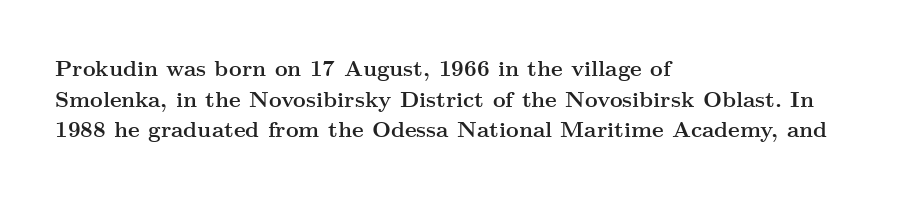
{"italic": "no", "bold": "yes", "underline": "no", "align": "left", "line_spacing": "normal", "line_spacing_ratio": 1.39, "letter_spacing": "normal", "letter_spacing_em": 0.0, "glyph_px": 22}
